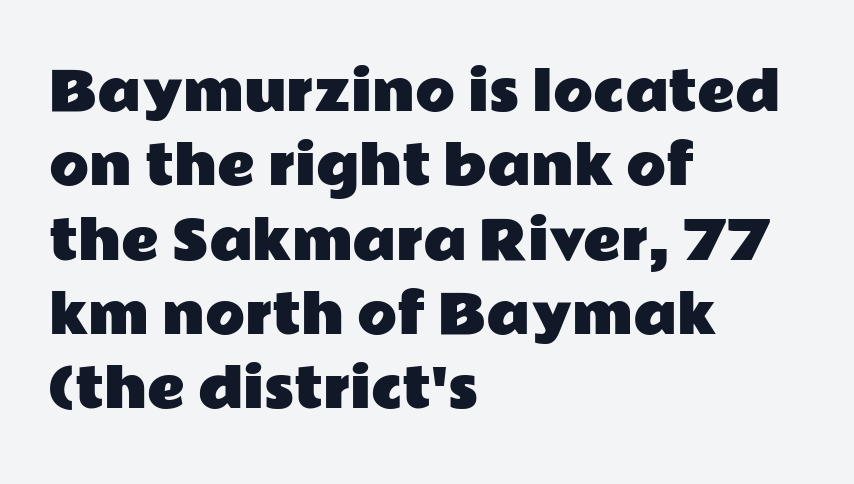
Q: Is the text italic (slanted)? A: No, it is upright.
Q: Is the typeface a serif or a sans-serif typeface? A: Sans-serif.
Q: Is the text underlined? A: No.
Q: How is the paragraph aligned? A: Left-aligned.
Q: Is the spacing between letters normal or unusually wide? A: Normal.
Q: Is the spacing between lines tight, normal or loose? A: Normal.
Q: Width (condensed, normal, or wide)? A: Wide.
Q: Stroke contrast? A: Low.
Q: x-height? A: Medium.
Q: Monospaced? A: No.
